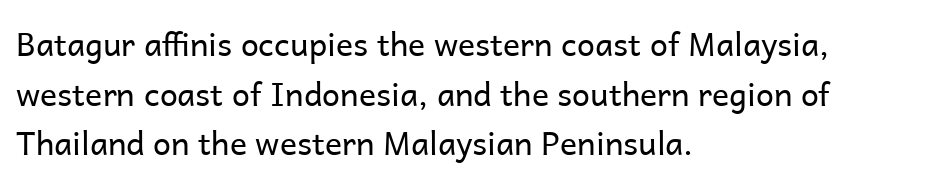
Rendered with straight, roman letterforms. The letterforms sit shoulder to shoulder at normal distance. One glance says typical: line gaps are just what's usual. Casual observation: everything's shoved over to the left. The font family rendered here belongs to the sans-serif group.
